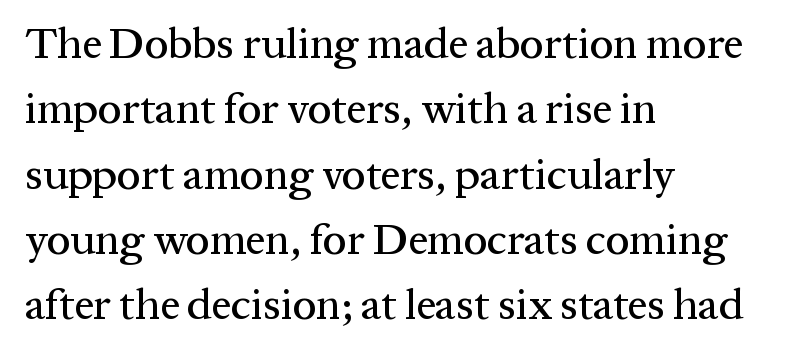
The image shows 43 px serif type, upright; set left-aligned, normal line spacing (1.52x), normal letter spacing, not underlined; medium stroke contrast and a medium x-height.
